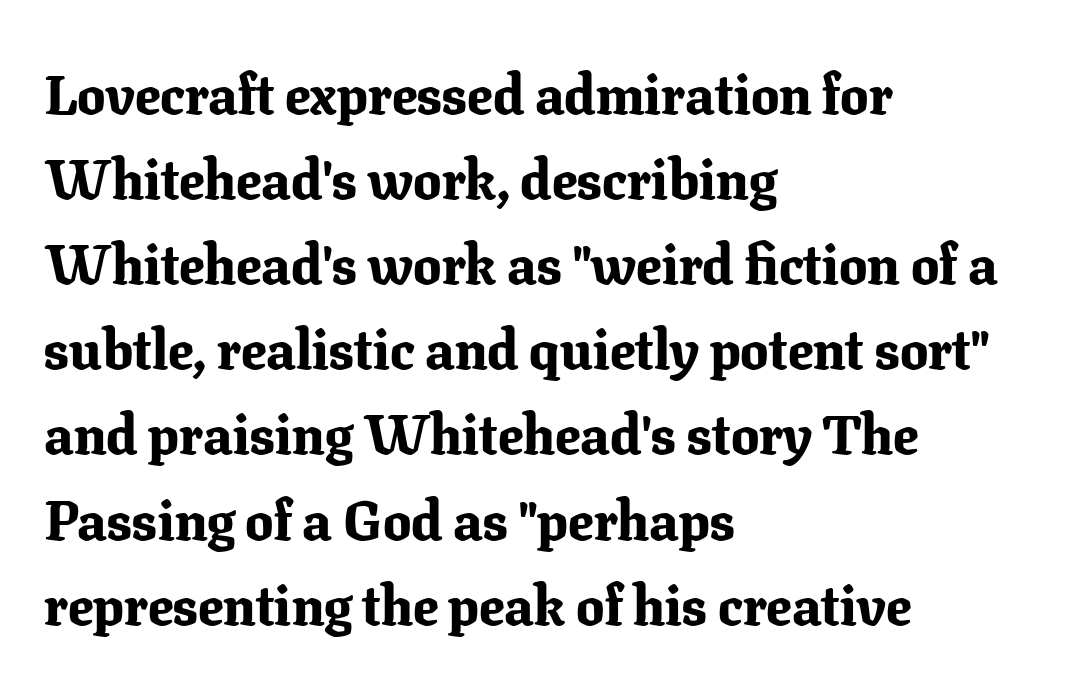
Q: Is the text bold? A: Yes.
Q: Is the text italic (slanted)? A: No, it is upright.
Q: Is the typeface a serif or a sans-serif typeface? A: Serif.
Q: Is the text underlined? A: No.
Q: How is the paragraph aligned? A: Left-aligned.
Q: Is the spacing between letters normal or unusually wide? A: Normal.
Q: Is the spacing between lines tight, normal or loose? A: Normal.
Q: Width (condensed, normal, or wide)? A: Normal.
Q: Stroke contrast? A: Low.
Q: x-height? A: Medium.
Q: Monospaced? A: No.
